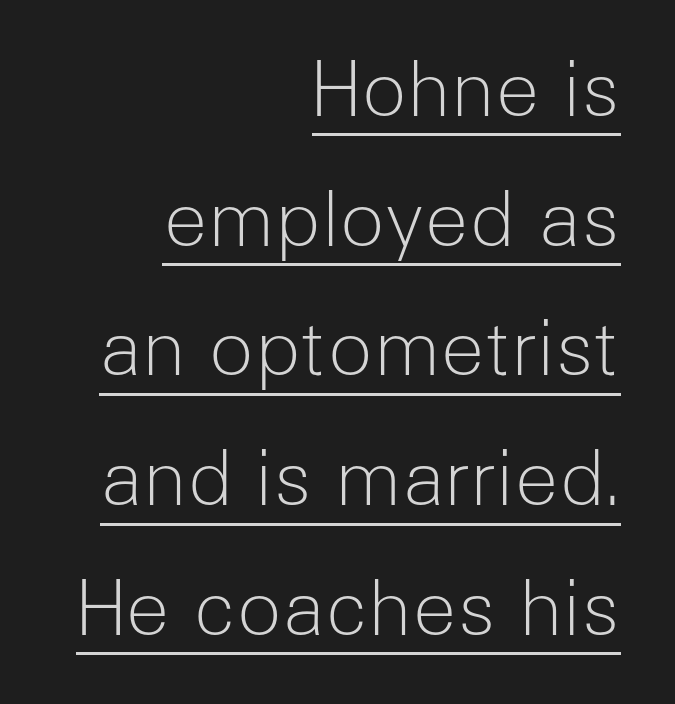
The image shows 75 px light sans-serif type, upright; set right-aligned, line spacing 1.73x, normal letter spacing, underlined; low stroke contrast and a medium x-height.
